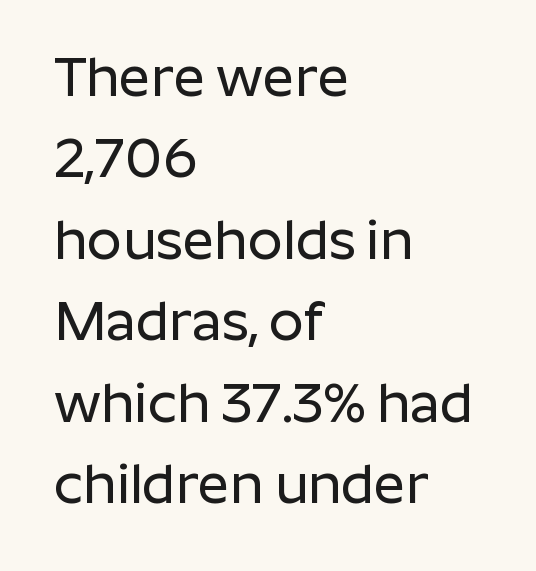
{"serif": "no", "italic": "no", "width": "normal", "stroke_contrast": "low", "x_height": "medium", "monospaced": "no", "underline": "no", "align": "left", "line_spacing": "normal", "line_spacing_ratio": 1.48, "letter_spacing": "normal", "letter_spacing_em": 0.0, "glyph_px": 55}
